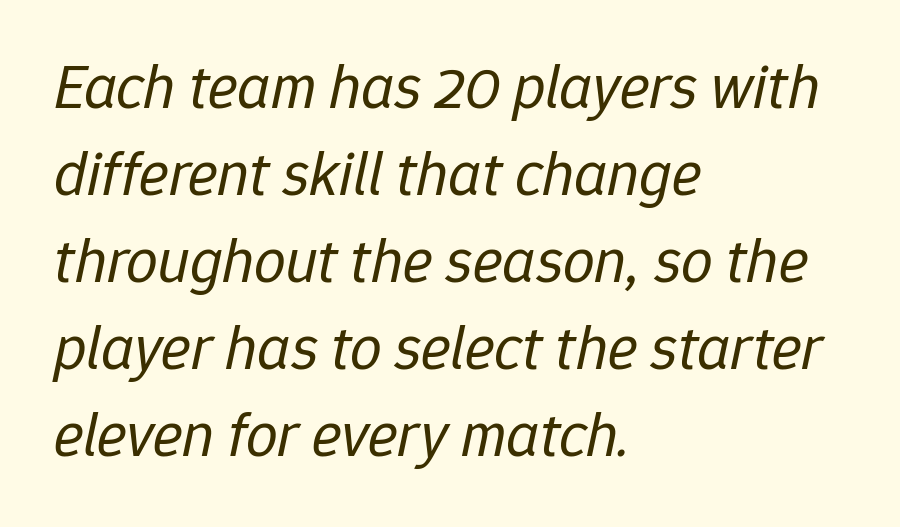
Visually the block forms a straight wall on the left and a jagged coastline on the right. Line spacing here is normal. Each letter keeps its own natural width here, so spacing adapts to shape. Decoration check: the copy has no underline.
